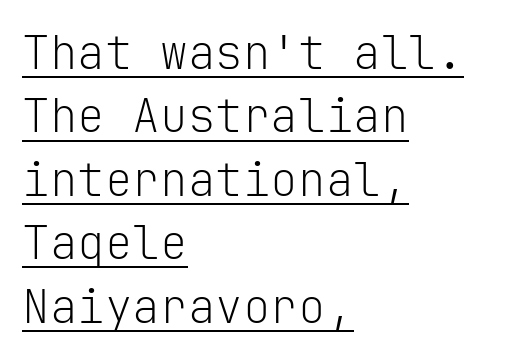
Q: Is the text bold? A: No.
Q: Is the text italic (slanted)? A: No, it is upright.
Q: Is the typeface a serif or a sans-serif typeface? A: Sans-serif.
Q: Is the text underlined? A: Yes.
Q: How is the paragraph aligned? A: Left-aligned.
Q: Is the spacing between letters normal or unusually wide? A: Normal.
Q: Is the spacing between lines tight, normal or loose? A: Normal.
Q: Width (condensed, normal, or wide)? A: Normal.
Q: Stroke contrast? A: Low.
Q: x-height? A: Medium.
Q: Monospaced? A: Yes.
